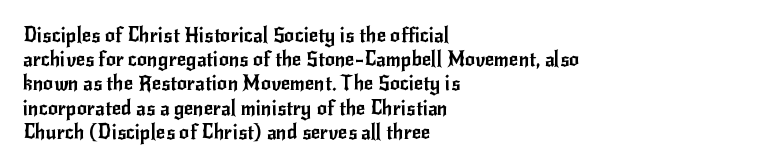
{"italic": "no", "underline": "no", "align": "left", "line_spacing_ratio": 1.21, "letter_spacing": "normal", "letter_spacing_em": 0.0, "glyph_px": 20}
